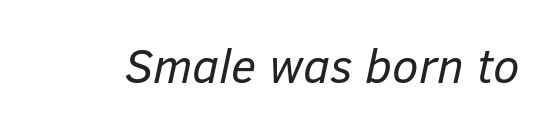
Check under the words: just untouched page. Is the type heavy? It reads as light-to-regular instead. Between one letter and the next there's only the usual sliver of space. Is this a fixed-width face? No — the glyphs have proportional, varying widths. The axis of the letterforms is tilted away from vertical.
